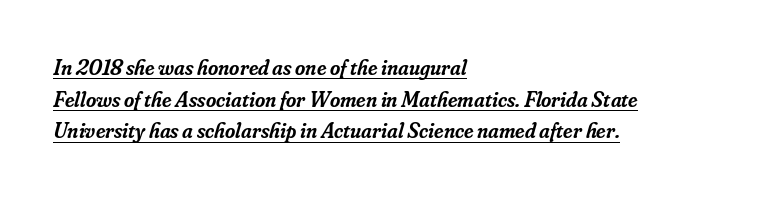
The image shows 22 px text type, italic (leaning right); set left-aligned, normal line spacing (1.44x), normal letter spacing, underlined.
